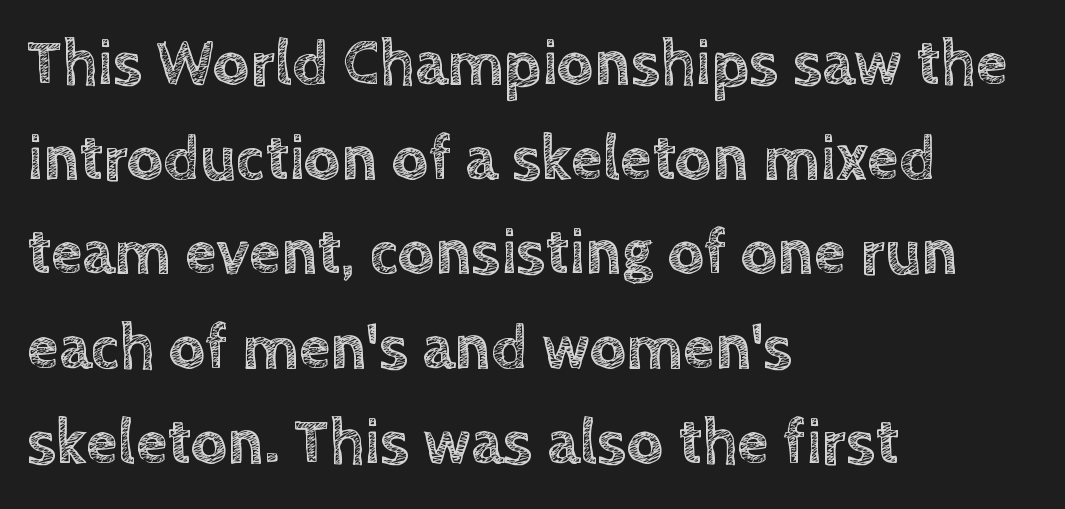
Underlining? Definitely not there. Proportional: the letters do not fall into vertical columns. It's the straight-up-and-down kind of type. Regarding leading, the lines here are spaced in the standard way. Words appear dense and cohesive because spacing is normal.
